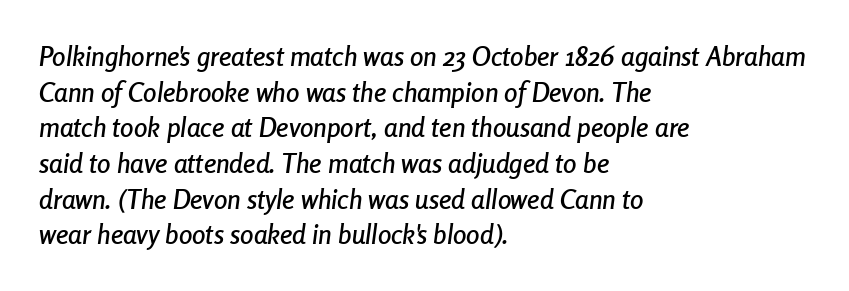
The image shows 27 px text type, italic (leaning right); set left-aligned, normal line spacing (1.32x), normal letter spacing, not underlined.
